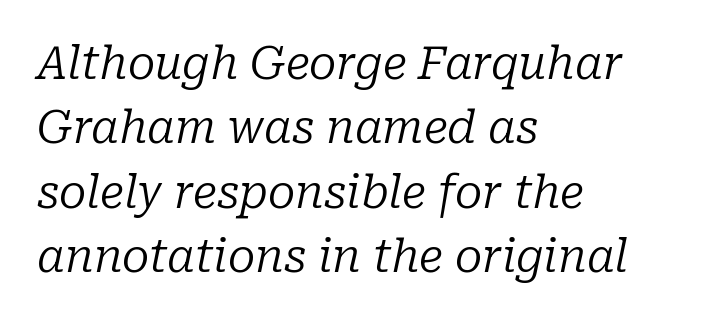
The image shows 45 px regular-weight serif type, italic (leaning right); set left-aligned, normal line spacing (1.43x), normal letter spacing, not underlined; low stroke contrast and a medium x-height.
